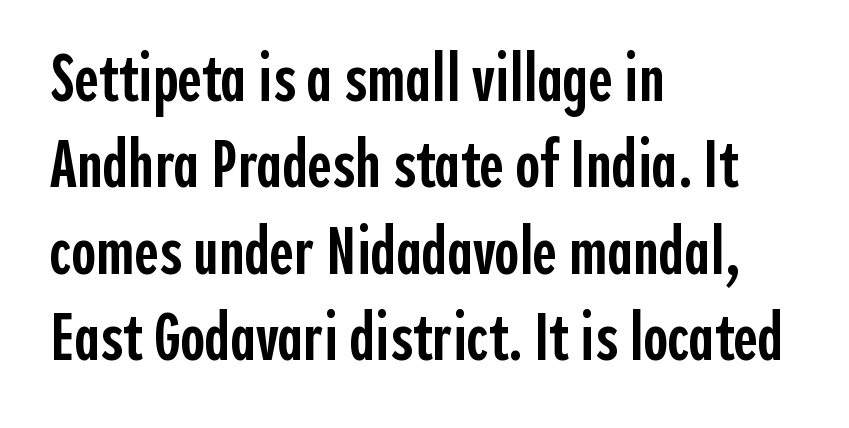
Q: Is the text bold? A: Semi-bold.
Q: Is the text italic (slanted)? A: No, it is upright.
Q: Is the typeface a serif or a sans-serif typeface? A: Sans-serif.
Q: Is the text underlined? A: No.
Q: How is the paragraph aligned? A: Left-aligned.
Q: Is the spacing between letters normal or unusually wide? A: Normal.
Q: Is the spacing between lines tight, normal or loose? A: Normal.
Q: Width (condensed, normal, or wide)? A: Condensed.
Q: x-height? A: Medium.
Q: Monospaced? A: No.
